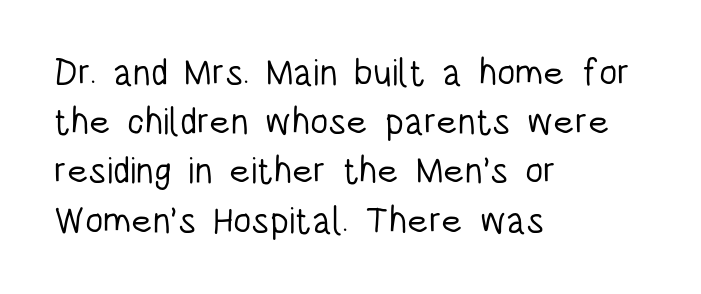
The image shows 37 px light, condensed sans-serif type, upright; set left-aligned, normal line spacing (1.33x), normal letter spacing, not underlined; low stroke contrast and a large x-height.
